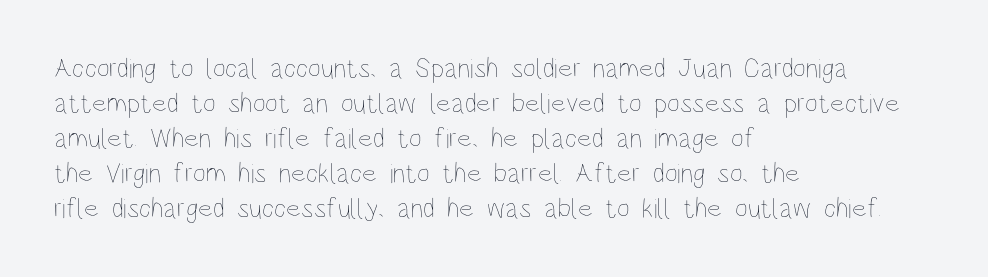
The image shows 28 px thin, condensed type, upright; set left-aligned, normal line spacing (1.25x), normal letter spacing, not underlined; low stroke contrast and a large x-height.
